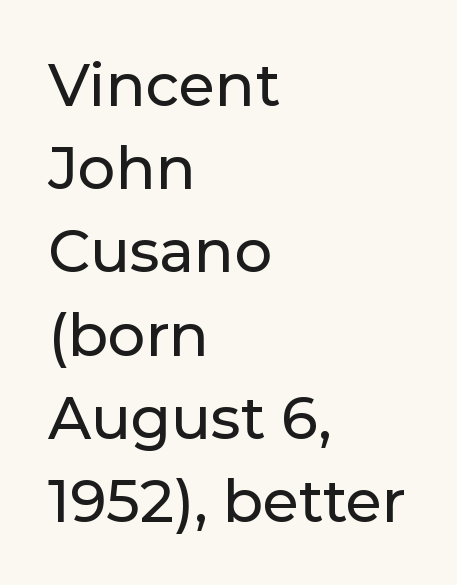
Vertical spacing — default. The type family on display is of the sans-serif kind. These lines stack with their left ends in a neat column. The face used here is proportionally spaced, like ordinary book or web type. Is there any slant? The stems are plumb. No extra tracking has been applied to these lines.
